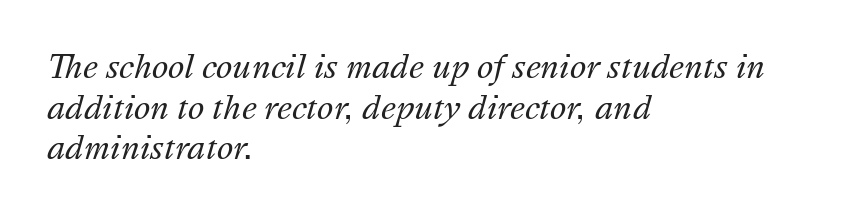
{"italic": "yes", "lean": "right", "slant_degrees": 16, "bold": "no", "weight": "regular", "width": "normal", "stroke_contrast": "medium", "x_height": "medium", "monospaced": "no", "underline": "no", "align": "left", "line_spacing": "normal", "line_spacing_ratio": 1.31, "letter_spacing": "normal", "letter_spacing_em": 0.0, "glyph_px": 31}
